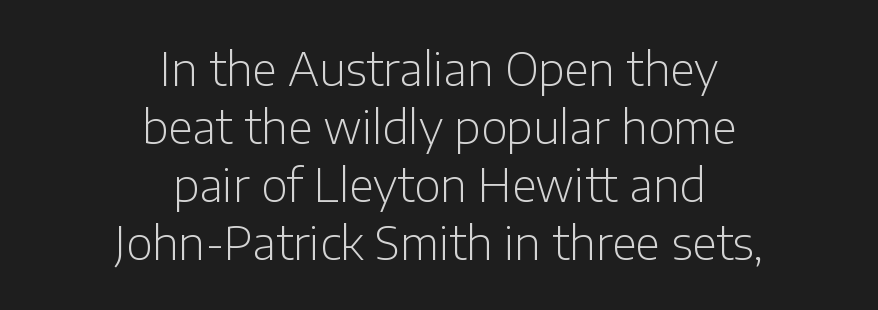
{"serif": "no", "italic": "no", "bold": "no", "weight": "light", "width": "normal", "stroke_contrast": "low", "x_height": "medium", "monospaced": "no", "underline": "no", "align": "center", "line_spacing": "normal", "line_spacing_ratio": 1.29, "letter_spacing": "normal", "letter_spacing_em": 0.0, "glyph_px": 45}
